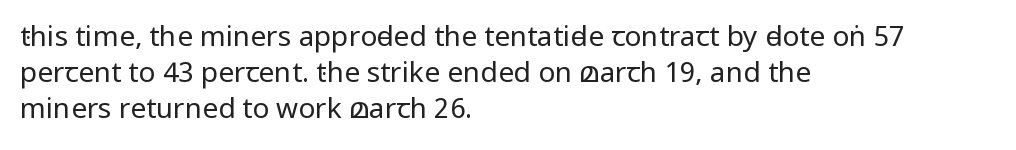
You could call the tracking neutral — neither tight nor loose. The type sits square on the baseline with zero lean. One-word summary of the alignment: left. To sum up the face: it is a sans, with no serifs. Stroke mass is kept to a normal reading level or below.
